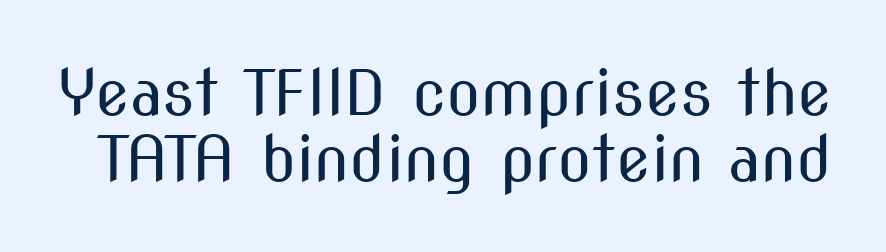
The words here are not underlined. The face used here is proportionally spaced, like ordinary book or web type. No letter is thick-stroked: the sample isn't bold. It's the straight-up-and-down kind of type. Compared with typical body copy, the letter spacing here is the same.
